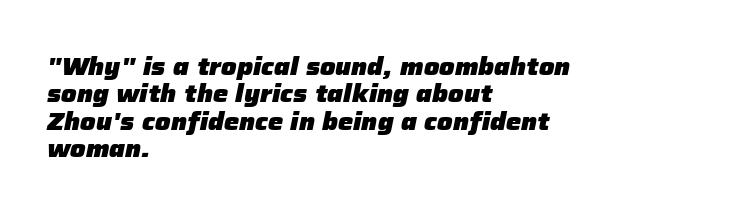
Q: Is the text bold? A: Yes.
Q: Is the text italic (slanted)? A: Yes, it leans right by about 12 degrees.
Q: Is the text underlined? A: No.
Q: How is the paragraph aligned? A: Left-aligned.
Q: Is the spacing between letters normal or unusually wide? A: Normal.
Q: Is the spacing between lines tight, normal or loose? A: Tight.
